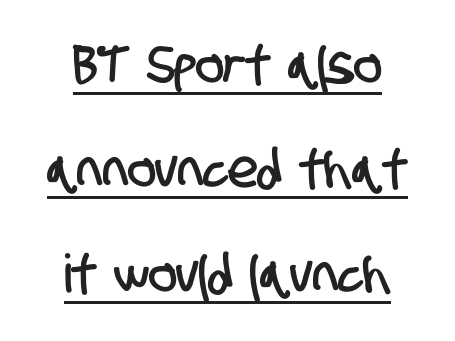
Q: Is the typeface a serif or a sans-serif typeface? A: Sans-serif.
Q: Is the text underlined? A: Yes.
Q: Is the spacing between letters normal or unusually wide? A: Normal.
Q: Is the spacing between lines tight, normal or loose? A: Loose.
Q: Width (condensed, normal, or wide)? A: Condensed.
Q: Stroke contrast? A: Low.
Q: x-height? A: Large.
Q: Monospaced? A: No.
